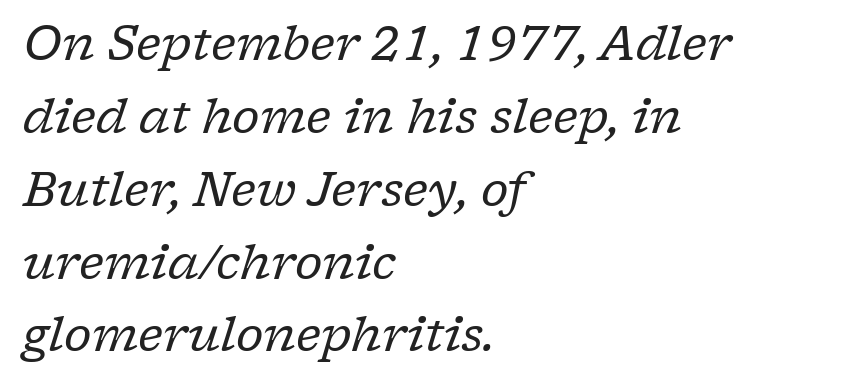
Q: Is the text bold? A: No.
Q: Is the text italic (slanted)? A: Yes, it leans right by about 17 degrees.
Q: Is the typeface a serif or a sans-serif typeface? A: Serif.
Q: Is the text underlined? A: No.
Q: How is the paragraph aligned? A: Left-aligned.
Q: Is the spacing between letters normal or unusually wide? A: Normal.
Q: Is the spacing between lines tight, normal or loose? A: Normal.
Q: Width (condensed, normal, or wide)? A: Normal.
Q: Stroke contrast? A: Low.
Q: x-height? A: Medium.
Q: Monospaced? A: No.
